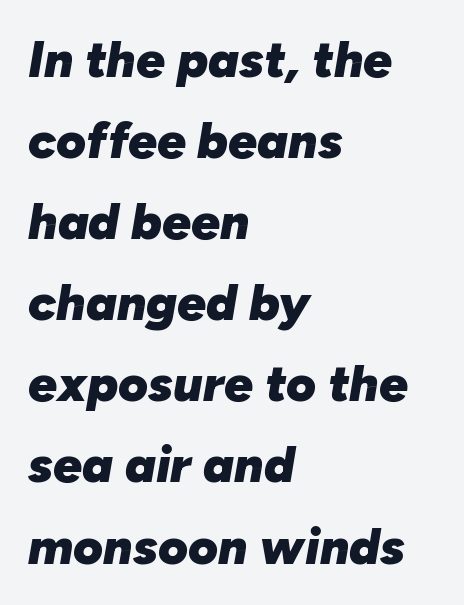
{"italic": "yes", "lean": "right", "slant_degrees": 10, "bold": "yes", "weight": "heavy", "width": "normal", "stroke_contrast": "low", "x_height": "medium", "monospaced": "no", "underline": "no", "align": "left", "line_spacing": "normal", "line_spacing_ratio": 1.59, "letter_spacing": "normal", "letter_spacing_em": 0.0, "glyph_px": 51}
